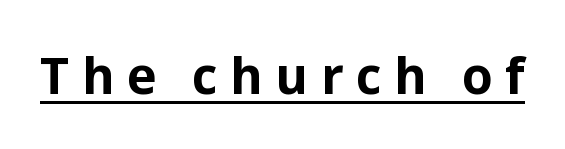
{"serif": "no", "italic": "no", "bold": "yes", "weight": "bold", "width": "normal", "stroke_contrast": "low", "x_height": "medium", "monospaced": "no", "underline": "yes", "letter_spacing": "wide", "letter_spacing_em": 0.25, "glyph_px": 50}
